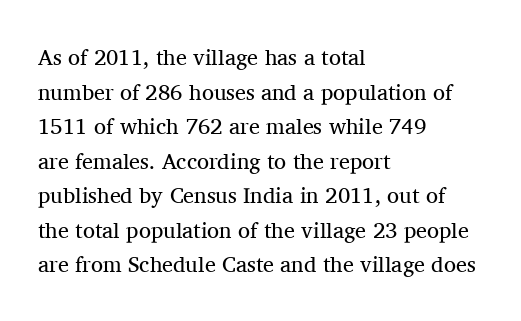
Which margin do the lines hug? The left one — the right edge is uneven. This is roman type, the default non-slanted kind. Summary of vertical rhythm: regular, with standard interline spacing. These glyphs show unthickened strokes, regular width or finer. The rendering keeps characters at their native spacing. The gap between lines stays unmarked.
